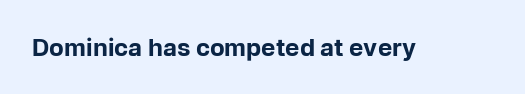
What stands out about the letter spacing? Nothing — it is the standard amount. Upright lettering throughout. Bold? Absolutely — the strokes are thick and heavy. The glyphs are unaccompanied by any horizontal stroke below them.
